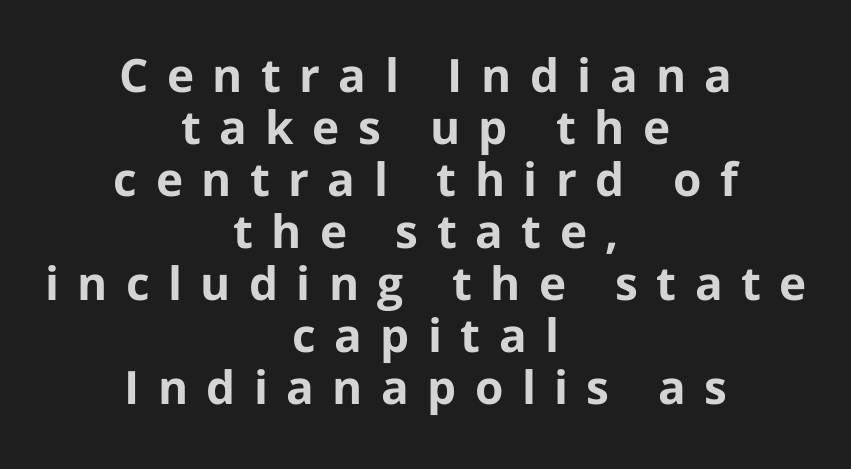
The glyphs are unaccompanied by any horizontal stroke below them. The gaps between neighbouring characters are conspicuously large. The rendering uses natural spacing where letterforms have individual widths. Regarding serifs, this sample does without them.
